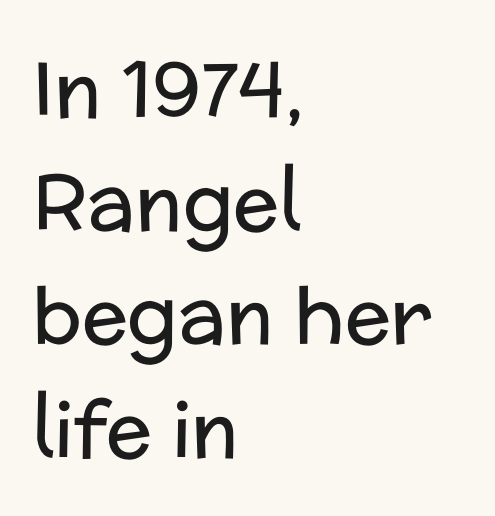
{"serif": "no", "italic": "no", "bold": "no", "weight": "regular", "width": "normal", "stroke_contrast": "low", "x_height": "medium", "monospaced": "no", "underline": "no", "align": "left", "line_spacing": "normal", "line_spacing_ratio": 1.47, "letter_spacing": "normal", "letter_spacing_em": 0.0, "glyph_px": 77}
